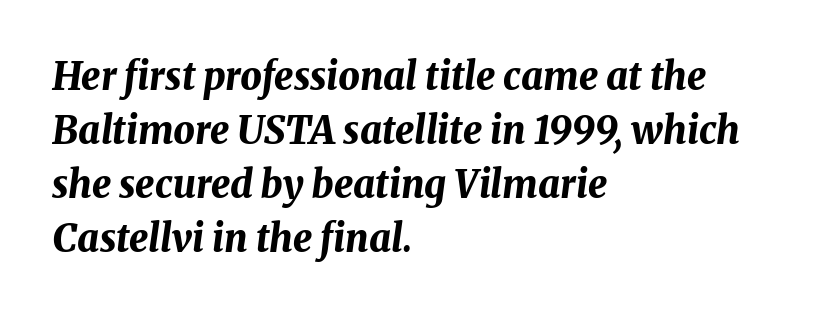
{"italic": "yes", "lean": "right", "slant_degrees": 8, "bold": "yes", "weight": "bold", "width": "normal", "stroke_contrast": "medium", "x_height": "medium", "monospaced": "no", "underline": "no", "align": "left", "line_spacing": "normal", "line_spacing_ratio": 1.42, "letter_spacing": "normal", "letter_spacing_em": 0.0, "glyph_px": 38}
